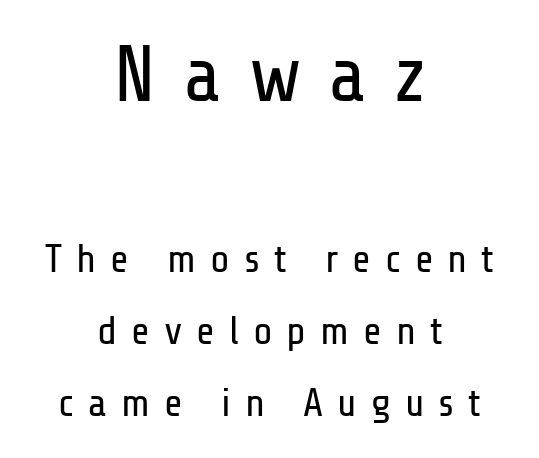
The image shows 79 px regular-weight, condensed sans-serif type, upright; set centered, line spacing 1.8x, unusually wide letter spacing (+0.35 em), not underlined; the first (top) block is 1.98x larger; low stroke contrast and a medium x-height.
